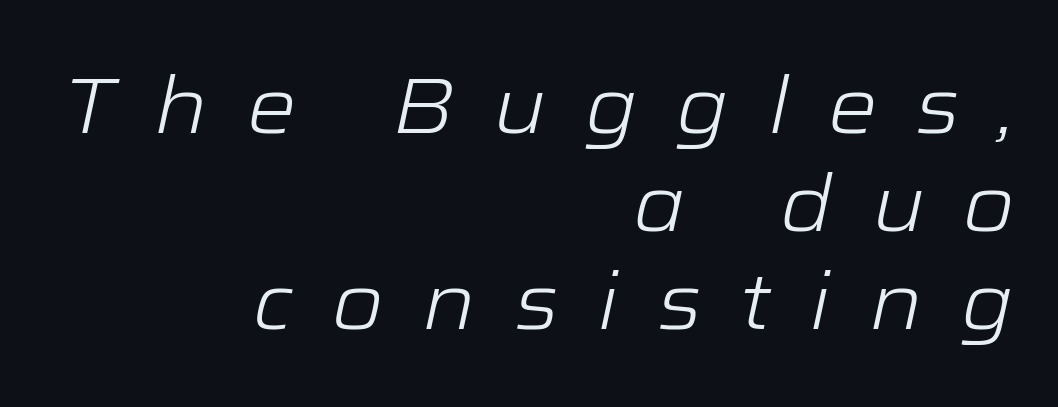
Q: Is the text bold? A: No.
Q: Is the text italic (slanted)? A: Yes, it leans right by about 12 degrees.
Q: Is the text underlined? A: No.
Q: How is the paragraph aligned? A: Right-aligned.
Q: Is the spacing between letters normal or unusually wide? A: Unusually wide.
Q: Width (condensed, normal, or wide)? A: Wide.
Q: Stroke contrast? A: Low.
Q: x-height? A: Medium.
Q: Monospaced? A: No.
